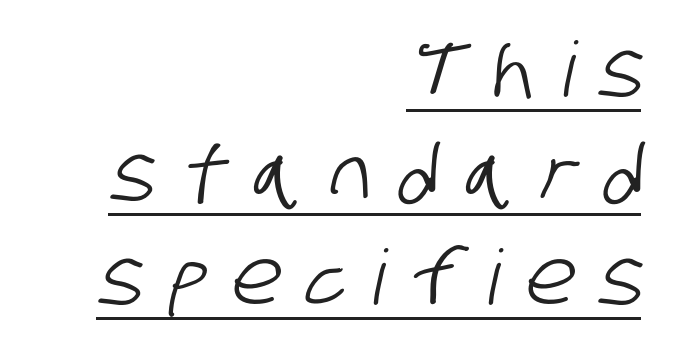
{"serif": "no", "width": "condensed", "stroke_contrast": "low", "x_height": "large", "monospaced": "no", "underline": "yes", "align": "right", "line_spacing": "normal", "line_spacing_ratio": 1.37, "letter_spacing": "wide", "letter_spacing_em": 0.35, "glyph_px": 76}
